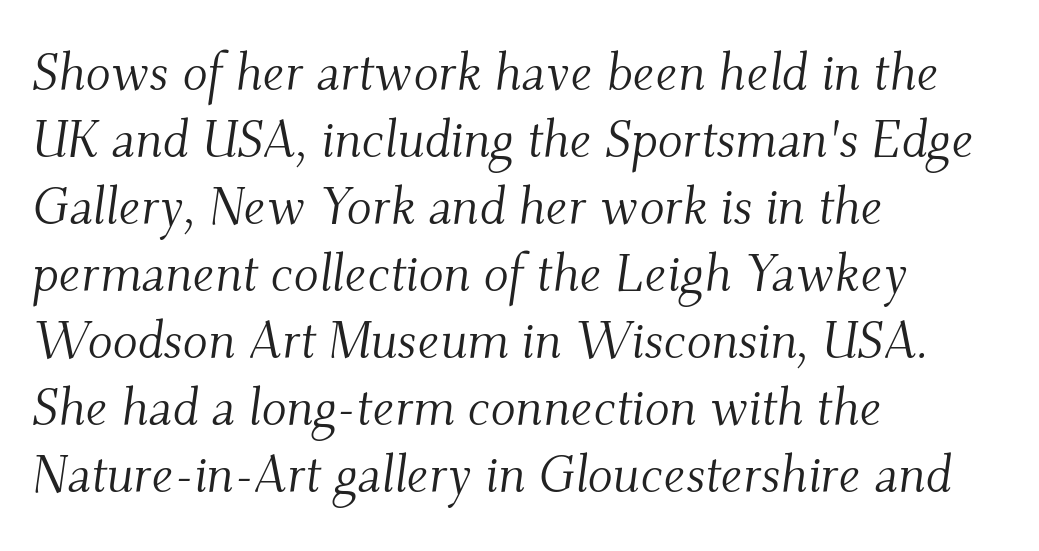
Line spacing here is normal. The face used here is rendered with its standard letterfit. No word sits above an underline. Old-style or modern, the face here clearly has serifs. Each line starts at the same left margin while the right side varies. A typesetter would mark this as italic.
